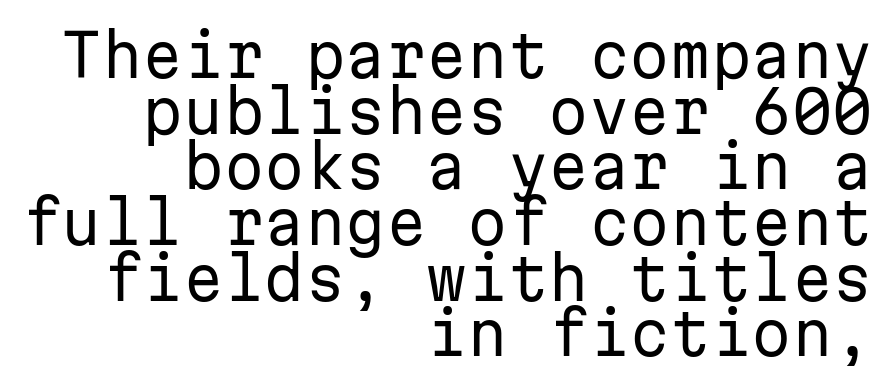
Q: Is the text bold? A: No.
Q: Is the text italic (slanted)? A: No, it is upright.
Q: Is the typeface a serif or a sans-serif typeface? A: Sans-serif.
Q: Is the text underlined? A: No.
Q: How is the paragraph aligned? A: Right-aligned.
Q: Is the spacing between letters normal or unusually wide? A: Normal.
Q: Is the spacing between lines tight, normal or loose? A: Tight.
Q: Width (condensed, normal, or wide)? A: Normal.
Q: Stroke contrast? A: Low.
Q: x-height? A: Medium.
Q: Monospaced? A: Yes.
